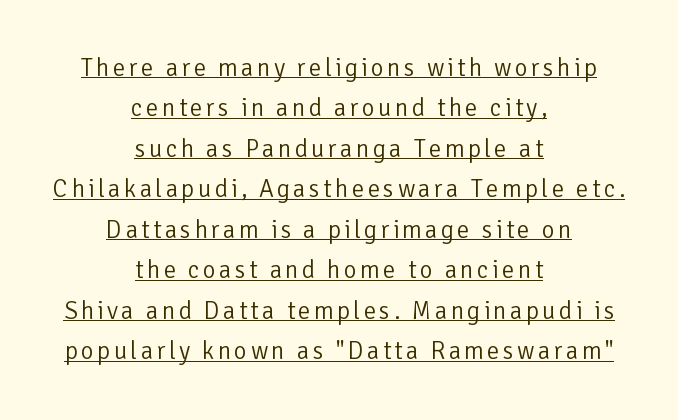
No letter is thick-stroked: the sample isn't bold. Layout note: lines centered. What's the leading like? Ordinary, nothing unusual. This is the regular roman posture of the typeface. A baseline rule has been typeset under these characters.
